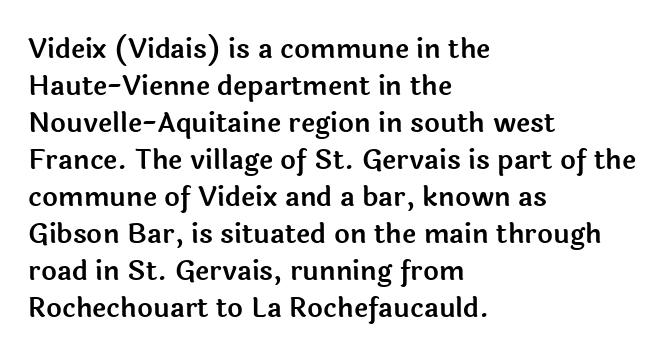
The image shows 27 px text type, upright; set left-aligned, normal line spacing (1.37x), normal letter spacing, not underlined.
